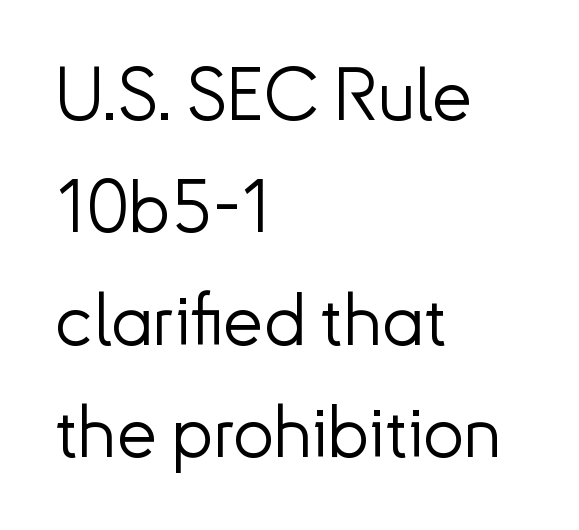
{"serif": "no", "italic": "no", "bold": "no", "weight": "light", "width": "normal", "stroke_contrast": "low", "x_height": "small", "monospaced": "no", "underline": "no", "align": "left", "line_spacing": "normal", "line_spacing_ratio": 1.54, "letter_spacing": "normal", "letter_spacing_em": 0.0, "glyph_px": 73}
